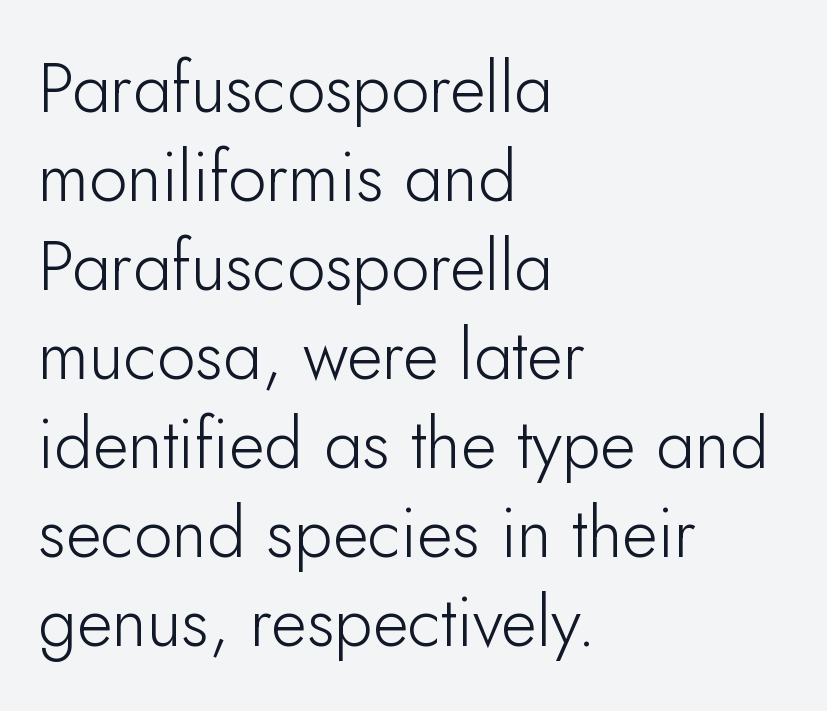
{"serif": "no", "italic": "no", "bold": "no", "weight": "light", "width": "normal", "stroke_contrast": "low", "x_height": "small", "monospaced": "no", "underline": "no", "align": "left", "line_spacing": "normal", "line_spacing_ratio": 1.29, "letter_spacing": "normal", "letter_spacing_em": 0.0, "glyph_px": 69}
